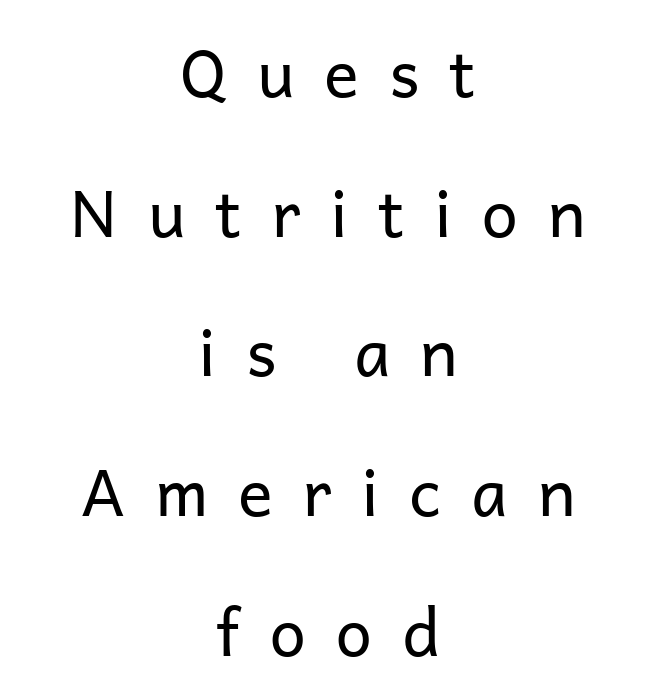
Anything drawn beneath the words? Only blank space. The letters advance in unequal steps, a hallmark of proportional type. Caption: multi-line text, centered on the measure. The rendering uses a large line-height, opening up the rows.
